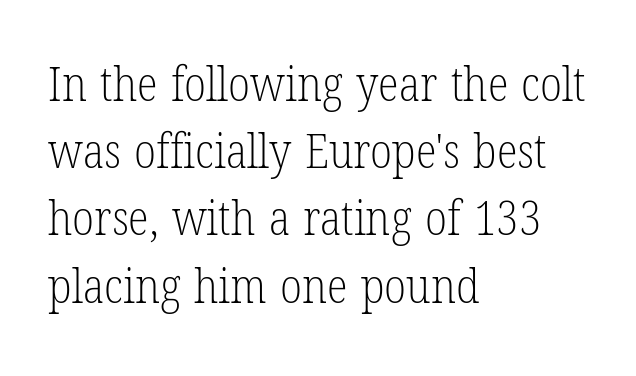
Plain, unruled lines of type. Here the designer chose a conventional face with non-uniform glyph widths. Tracking value appears to be zero — textbook default spacing. Typeset ragged right — the left edge is the straight one. The designer went with a serif here, giving each stem small feet.
